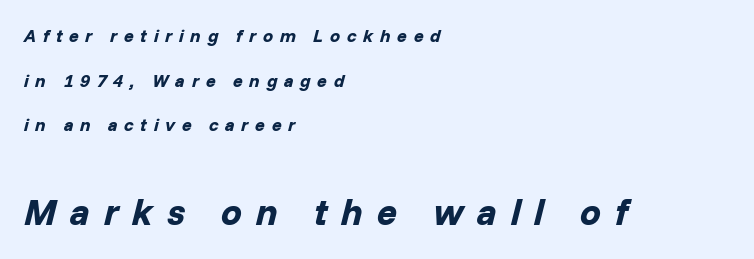
Q: Is the text bold? A: Yes.
Q: Is the text italic (slanted)? A: Yes, it leans right by about 14 degrees.
Q: Is the text underlined? A: No.
Q: How is the paragraph aligned? A: Left-aligned.
Q: Is the spacing between letters normal or unusually wide? A: Unusually wide.
Q: Is the spacing between lines tight, normal or loose? A: Loose.
Q: Which block of text is set in a larger size, the first (top) or the second (bottom)? A: The second (bottom) one.
Q: Width (condensed, normal, or wide)? A: Normal.
Q: Stroke contrast? A: Low.
Q: x-height? A: Medium.
Q: Monospaced? A: No.
